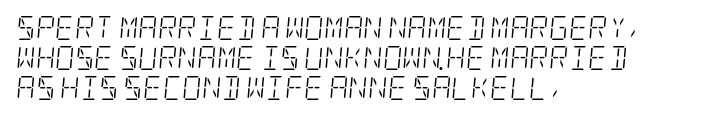
{"italic": "yes", "lean": "right", "slant_degrees": 5, "bold": "no", "underline": "no", "align": "left", "line_spacing": "normal", "line_spacing_ratio": 1.25, "letter_spacing": "normal", "letter_spacing_em": 0.0, "glyph_px": 24}
